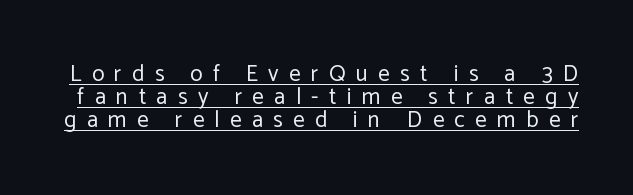
Q: Is the text bold? A: No.
Q: Is the text italic (slanted)? A: No, it is upright.
Q: Is the text underlined? A: Yes.
Q: Is the spacing between letters normal or unusually wide? A: Unusually wide.
Q: Is the spacing between lines tight, normal or loose? A: Tight.
